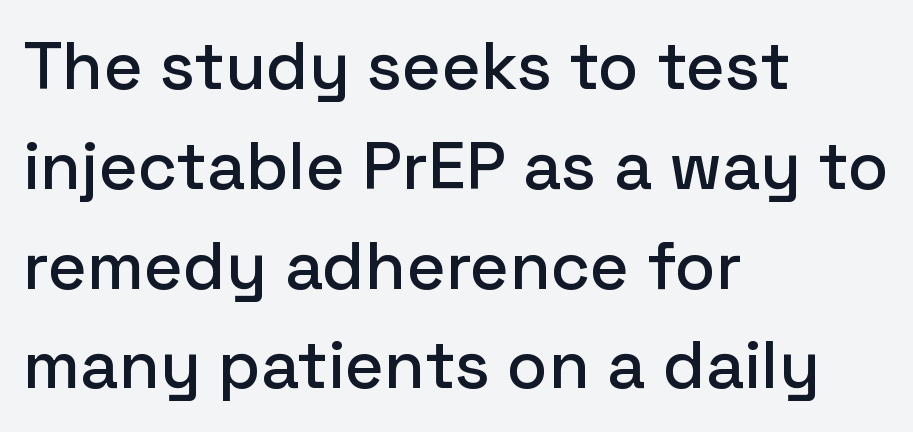
Characters follow at the spacing the type designer built in. Is there much room between lines? A standard amount, neither cramped nor airy. Tall strokes in this sample are plumb rather than angled. Letterform terminals end flat and unadorned throughout the passage. Character widths vary here, with narrow letters taking less room than wide ones.
